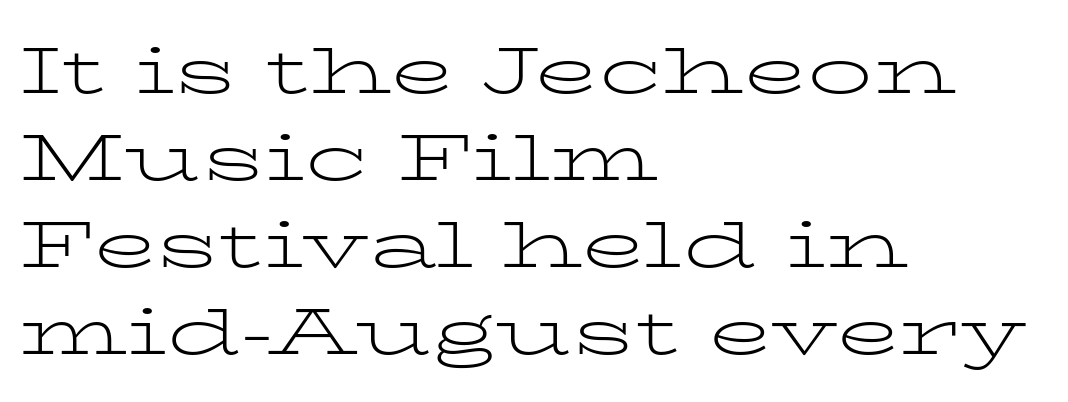
Q: Is the text bold? A: No.
Q: Is the text italic (slanted)? A: No, it is upright.
Q: Is the typeface a serif or a sans-serif typeface? A: Serif.
Q: Is the text underlined? A: No.
Q: How is the paragraph aligned? A: Left-aligned.
Q: Is the spacing between letters normal or unusually wide? A: Normal.
Q: Is the spacing between lines tight, normal or loose? A: Normal.
Q: Width (condensed, normal, or wide)? A: Wide.
Q: Stroke contrast? A: Low.
Q: x-height? A: Medium.
Q: Monospaced? A: No.
